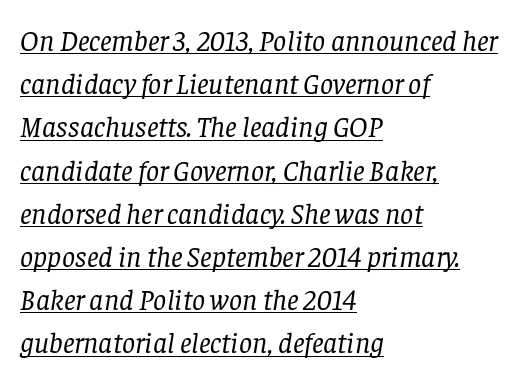
Think of a printed novel: that variable character pitch is what you see here. Reading down the column, the eye jumps a familiar distance to each next line. Style check: oblique. Note: serifs present on the glyphs.
